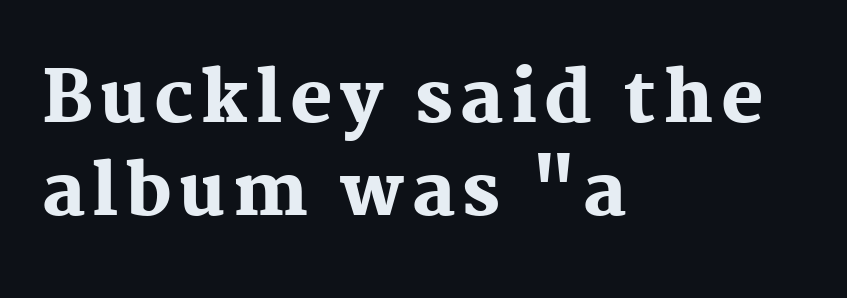
{"serif": "yes", "italic": "no", "bold": "yes", "weight": "heavy", "width": "normal", "stroke_contrast": "medium", "x_height": "medium", "monospaced": "no", "underline": "no", "align": "left", "line_spacing": "normal", "line_spacing_ratio": 1.31, "glyph_px": 71}
